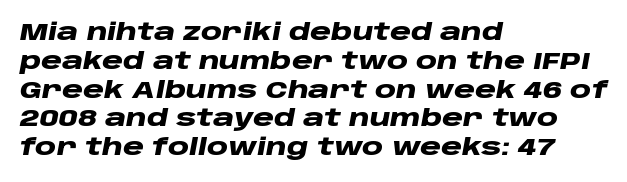
Plain, unruled lines of type. The text carries the slant typical of an italic or oblique font. Chunky letters — that's bold for sure. Characters follow at the spacing the type designer built in.
